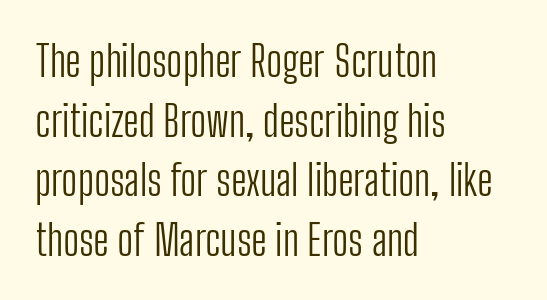
Q: Is the text bold? A: No.
Q: Is the text italic (slanted)? A: No, it is upright.
Q: Is the typeface a serif or a sans-serif typeface? A: Sans-serif.
Q: Is the text underlined? A: No.
Q: How is the paragraph aligned? A: Left-aligned.
Q: Is the spacing between letters normal or unusually wide? A: Normal.
Q: Is the spacing between lines tight, normal or loose? A: Normal.
Q: Width (condensed, normal, or wide)? A: Condensed.
Q: Stroke contrast? A: Low.
Q: x-height? A: Medium.
Q: Monospaced? A: No.
